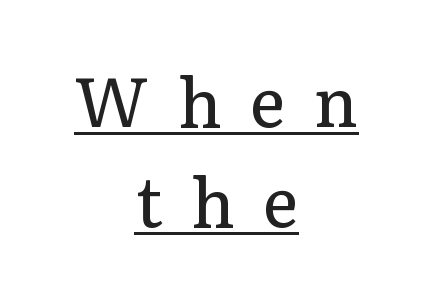
Words appear elongated and porous because spacing is wide. Notice how the stems are strictly vertical — no italics here. Proportional: the letters do not fall into vertical columns. A continuous stroke trails under the words, as in a hyperlink. What kind of face is this? One with serifs.
